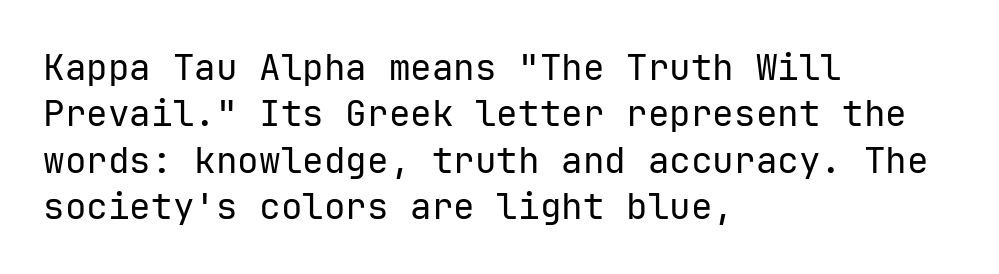
{"serif": "no", "italic": "no", "bold": "no", "weight": "regular", "width": "normal", "stroke_contrast": "low", "x_height": "medium", "monospaced": "yes", "underline": "no", "align": "left", "line_spacing": "normal", "line_spacing_ratio": 1.29, "letter_spacing": "normal", "letter_spacing_em": 0.0, "glyph_px": 36}
